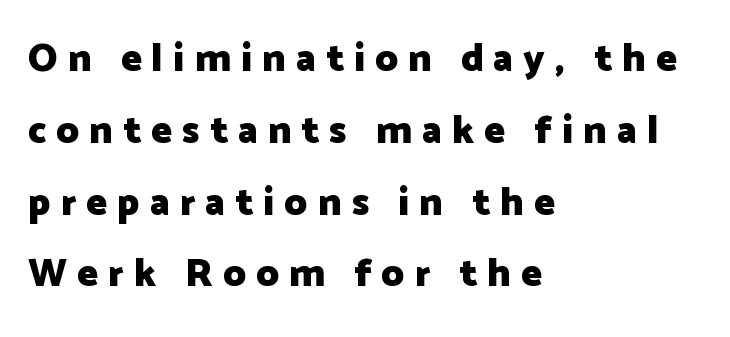
The image shows 39 px heavy sans-serif type, upright; set left-aligned, line spacing 1.84x, unusually wide letter spacing (+0.26 em), not underlined; low stroke contrast and a medium x-height.
